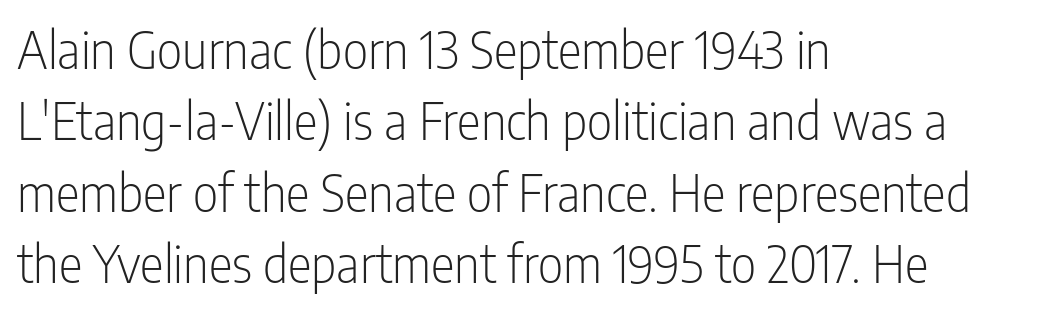
Q: Is the text bold? A: No.
Q: Is the text italic (slanted)? A: No, it is upright.
Q: Is the typeface a serif or a sans-serif typeface? A: Sans-serif.
Q: Is the text underlined? A: No.
Q: How is the paragraph aligned? A: Left-aligned.
Q: Is the spacing between letters normal or unusually wide? A: Normal.
Q: Is the spacing between lines tight, normal or loose? A: Normal.
Q: Width (condensed, normal, or wide)? A: Condensed.
Q: Stroke contrast? A: Low.
Q: x-height? A: Medium.
Q: Monospaced? A: No.
